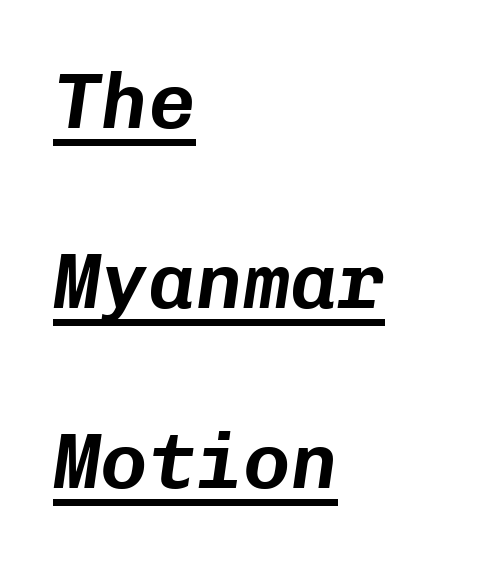
{"italic": "yes", "lean": "right", "slant_degrees": 8, "width": "normal", "stroke_contrast": "low", "x_height": "medium", "monospaced": "yes", "underline": "yes", "align": "left", "line_spacing": "loose", "line_spacing_ratio": 2.28, "letter_spacing": "normal", "letter_spacing_em": 0.0, "glyph_px": 79}
